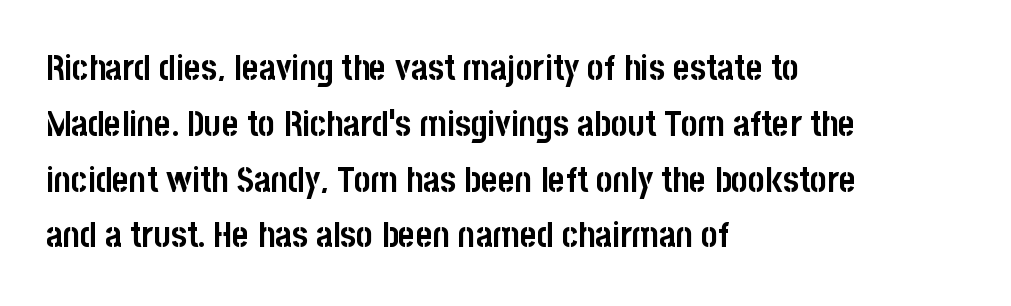
Q: Is the text bold? A: Yes.
Q: Is the text italic (slanted)? A: No, it is upright.
Q: Is the typeface a serif or a sans-serif typeface? A: Sans-serif.
Q: Is the text underlined? A: No.
Q: How is the paragraph aligned? A: Left-aligned.
Q: Is the spacing between letters normal or unusually wide? A: Normal.
Q: Is the spacing between lines tight, normal or loose? A: Normal.
Q: Width (condensed, normal, or wide)? A: Condensed.
Q: Stroke contrast? A: Low.
Q: x-height? A: Large.
Q: Monospaced? A: No.
